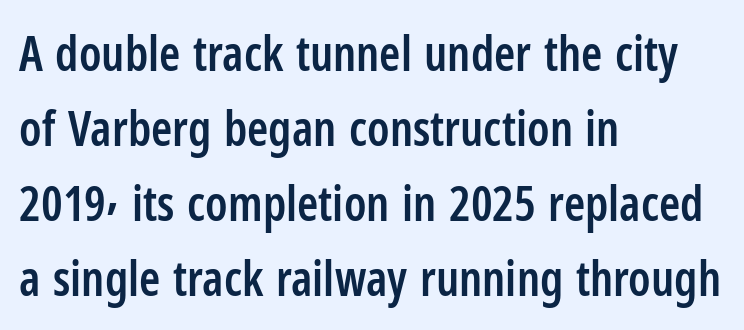
The image shows 48 px semibold, condensed sans-serif type, upright; set left-aligned, normal line spacing (1.56x), normal letter spacing, not underlined; low stroke contrast and a medium x-height.
